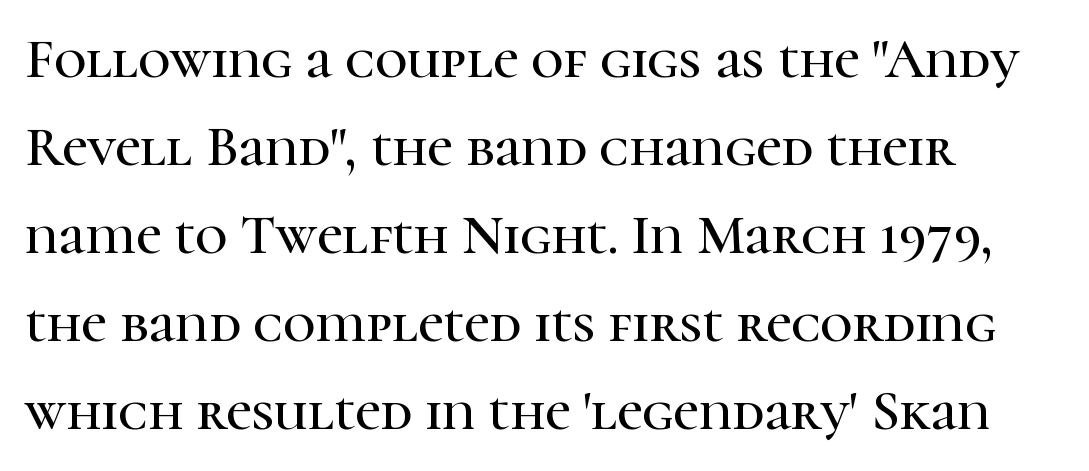
The image shows 56 px serif type, upright; set left-aligned, normal line spacing (1.57x), normal letter spacing, not underlined; high stroke contrast and a medium x-height.
